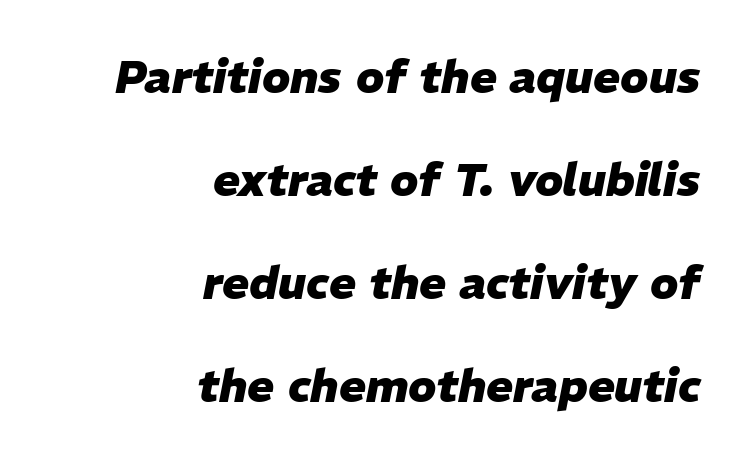
The image shows 45 px heavy type, italic (leaning right); set right-aligned, loose line spacing (2.29x), normal letter spacing, not underlined; low stroke contrast and a medium x-height.
